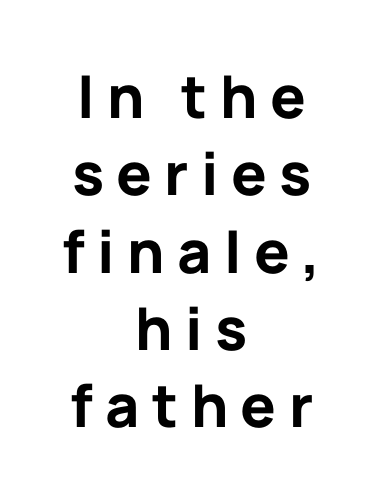
Q: Is the text bold? A: Yes.
Q: Is the text italic (slanted)? A: No, it is upright.
Q: Is the typeface a serif or a sans-serif typeface? A: Sans-serif.
Q: Is the text underlined? A: No.
Q: How is the paragraph aligned? A: Centered.
Q: Is the spacing between letters normal or unusually wide? A: Unusually wide.
Q: Is the spacing between lines tight, normal or loose? A: Normal.
Q: Width (condensed, normal, or wide)? A: Normal.
Q: Stroke contrast? A: Low.
Q: x-height? A: Medium.
Q: Monospaced? A: No.
